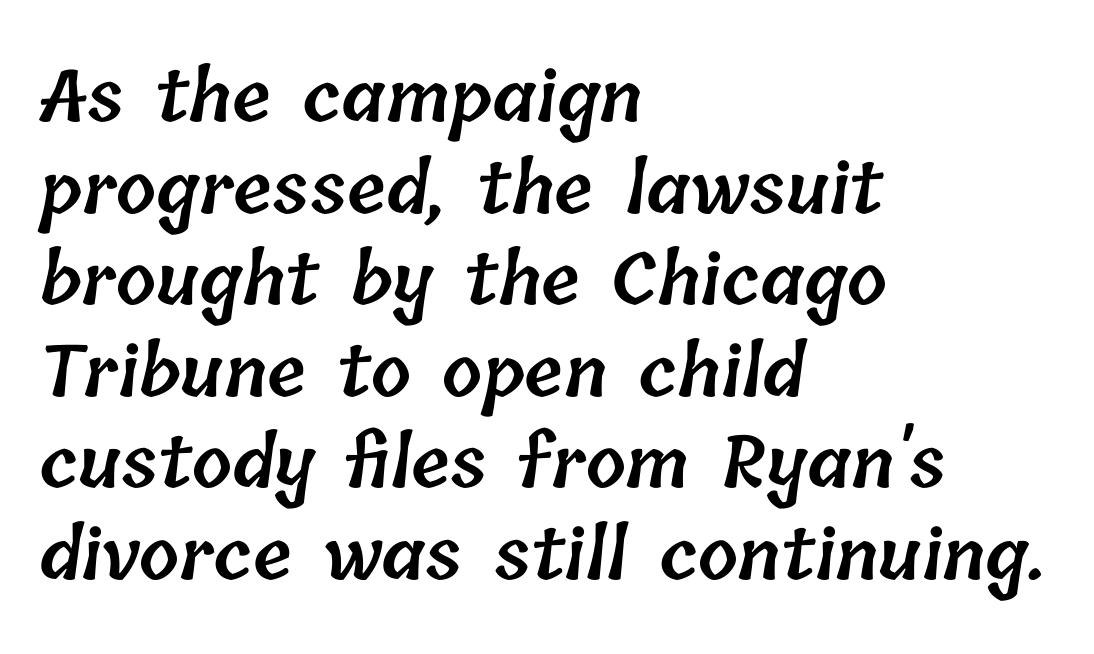
{"bold": "semi", "weight": "semibold", "width": "normal", "stroke_contrast": "low", "x_height": "medium", "monospaced": "no", "underline": "no", "align": "left", "line_spacing": "normal", "line_spacing_ratio": 1.29, "letter_spacing": "normal", "letter_spacing_em": 0.0, "glyph_px": 71}
